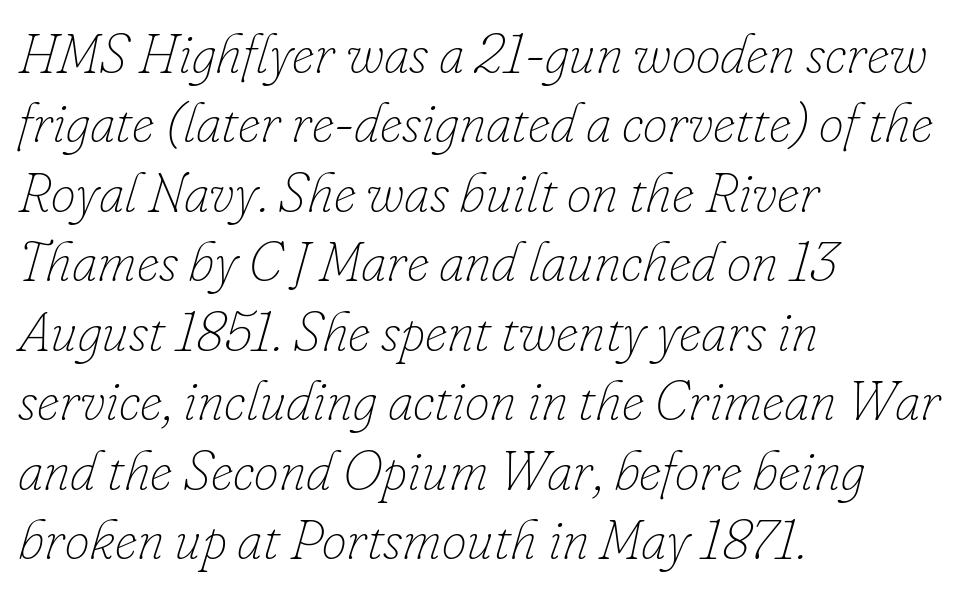
{"italic": "yes", "lean": "right", "slant_degrees": 16, "bold": "no", "weight": "thin", "width": "normal", "stroke_contrast": "low", "x_height": "small", "monospaced": "no", "underline": "no", "align": "left", "line_spacing_ratio": 1.24, "letter_spacing": "normal", "letter_spacing_em": 0.0, "glyph_px": 56}
